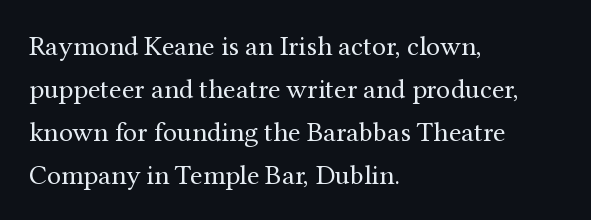
Nothing unusual about the tracking: characters are spaced as the font intends. Anything drawn beneath the words? Only blank space. Students, observe: this is what conventionally led text looks like. Typeset ragged right — the left edge is the straight one.
